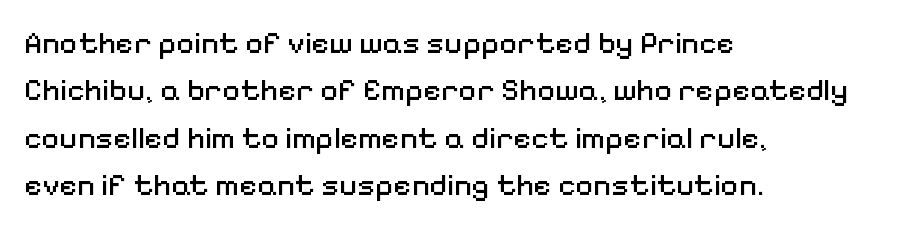
{"serif": "no", "italic": "no", "bold": "no", "weight": "regular", "width": "normal", "stroke_contrast": "medium", "x_height": "medium", "monospaced": "no", "underline": "no", "align": "left", "line_spacing": "normal", "line_spacing_ratio": 1.53, "letter_spacing": "normal", "letter_spacing_em": 0.0, "glyph_px": 31}
